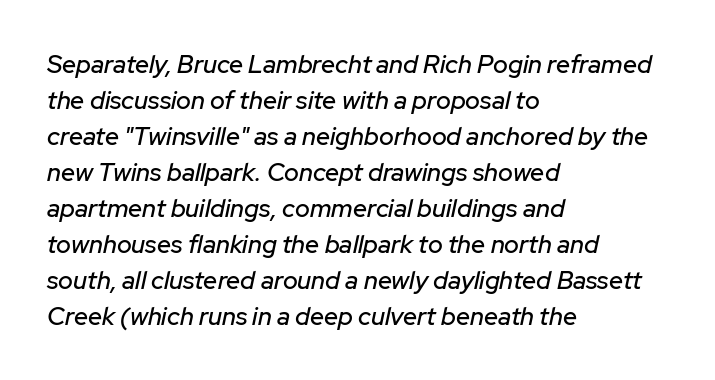
{"italic": "yes", "lean": "right", "slant_degrees": 12, "underline": "no", "align": "left", "line_spacing": "normal", "line_spacing_ratio": 1.44, "letter_spacing": "normal", "letter_spacing_em": 0.0, "glyph_px": 25}
